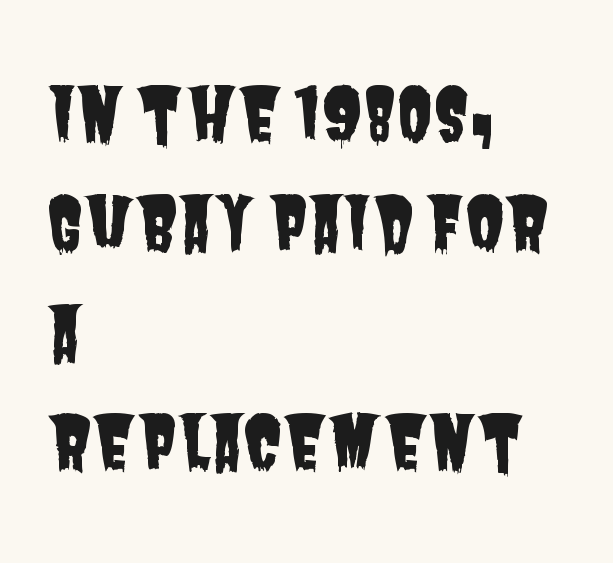
{"serif": "no", "width": "condensed", "stroke_contrast": "low", "x_height": "large", "monospaced": "no", "underline": "no", "align": "left", "line_spacing": "normal", "line_spacing_ratio": 1.52, "letter_spacing": "normal", "letter_spacing_em": 0.0, "glyph_px": 72}
